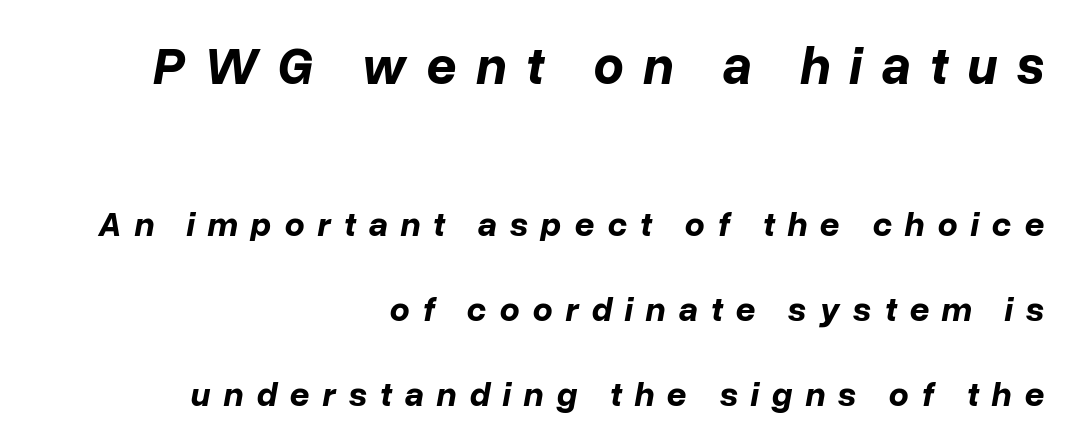
{"italic": "yes", "lean": "right", "slant_degrees": 10, "bold": "yes", "weight": "bold", "width": "normal", "stroke_contrast": "low", "x_height": "medium", "monospaced": "no", "underline": "no", "align": "right", "line_spacing": "loose", "line_spacing_ratio": 2.43, "letter_spacing": "wide", "letter_spacing_em": 0.36, "larger_block": "first", "size_ratio": 1.51, "glyph_px": 53}
